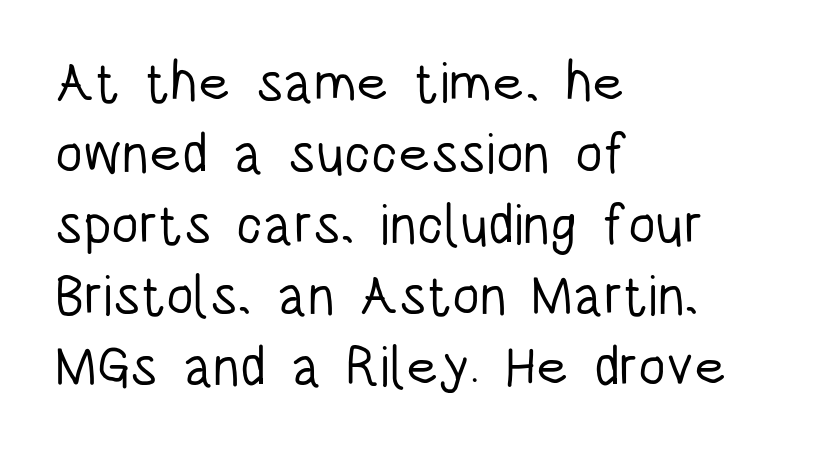
{"serif": "no", "italic": "no", "bold": "no", "weight": "light", "width": "condensed", "stroke_contrast": "low", "x_height": "large", "monospaced": "no", "underline": "no", "align": "left", "line_spacing": "normal", "line_spacing_ratio": 1.27, "letter_spacing": "normal", "letter_spacing_em": 0.0, "glyph_px": 56}
